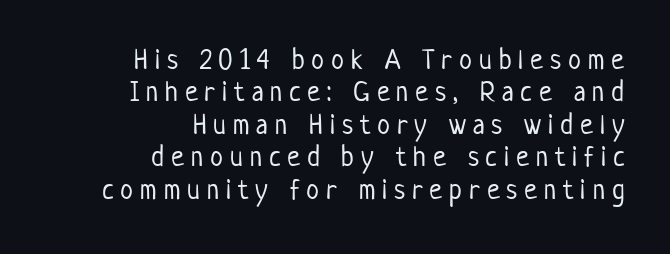
The image shows 29 px light, condensed sans-serif type, upright; set right-aligned, tight line spacing (1.12x), unusually wide letter spacing (+0.24 em), not underlined; low stroke contrast and a medium x-height.
